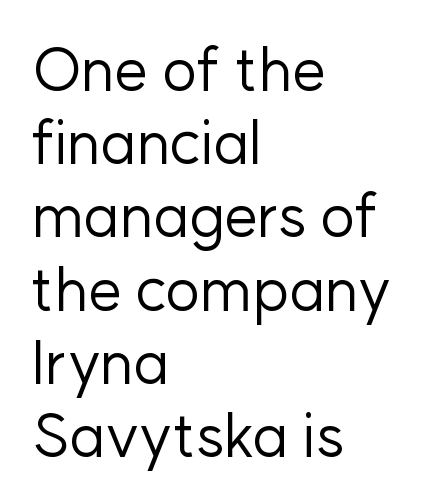
{"serif": "no", "italic": "no", "bold": "no", "weight": "regular", "width": "normal", "stroke_contrast": "low", "x_height": "medium", "monospaced": "no", "underline": "no", "align": "left", "line_spacing_ratio": 1.22, "letter_spacing": "normal", "letter_spacing_em": 0.0, "glyph_px": 60}
